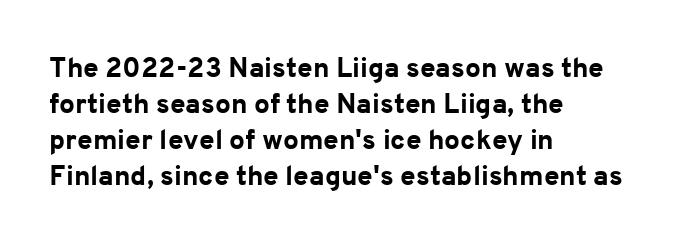
Note the varied advance widths — an 'i' is clearly narrower than an 'm'. Where is the straight margin? On the left. The specimen reads as upright at a glance. Clear beneath every line of the passage.
